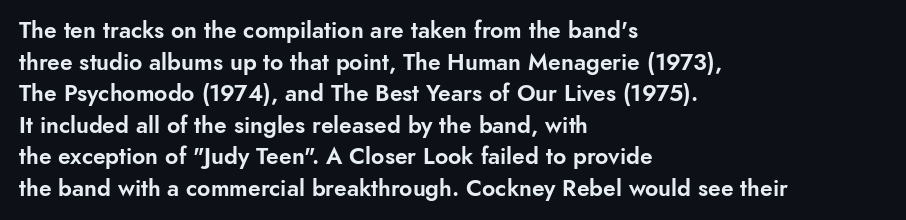
Q: Is the text italic (slanted)? A: No, it is upright.
Q: Is the text underlined? A: No.
Q: How is the paragraph aligned? A: Left-aligned.
Q: Is the spacing between letters normal or unusually wide? A: Normal.
Q: Is the spacing between lines tight, normal or loose? A: Normal.
